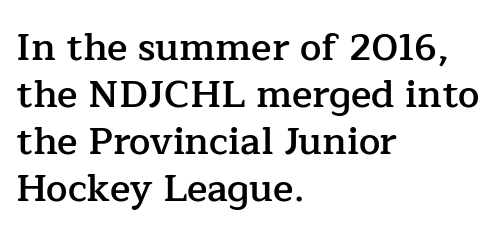
Q: Is the text bold? A: Semi-bold.
Q: Is the text italic (slanted)? A: No, it is upright.
Q: Is the typeface a serif or a sans-serif typeface? A: Serif.
Q: Is the text underlined? A: No.
Q: How is the paragraph aligned? A: Left-aligned.
Q: Is the spacing between letters normal or unusually wide? A: Normal.
Q: Width (condensed, normal, or wide)? A: Normal.
Q: Stroke contrast? A: Low.
Q: x-height? A: Medium.
Q: Monospaced? A: No.
